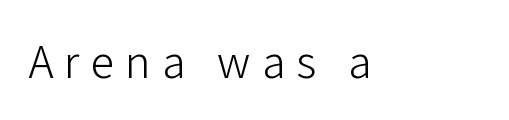
The image shows 48 px light sans-serif type, upright; set unusually wide letter spacing (+0.23 em), not underlined; low stroke contrast and a medium x-height.
